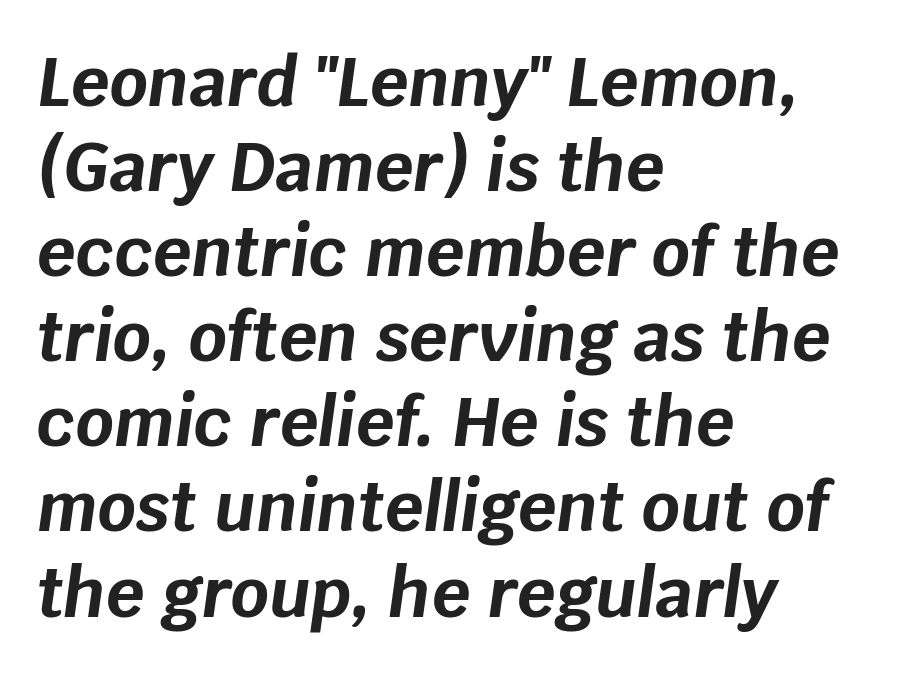
The image shows 67 px bold type, italic (leaning right); set left-aligned, normal line spacing (1.27x), normal letter spacing, not underlined; low stroke contrast and a large x-height.
